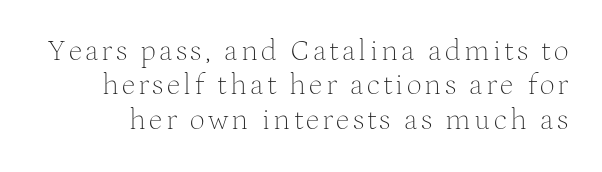
Q: Is the text bold? A: No.
Q: Is the text italic (slanted)? A: No, it is upright.
Q: Is the typeface a serif or a sans-serif typeface? A: Serif.
Q: Is the text underlined? A: No.
Q: Is the spacing between lines tight, normal or loose? A: Tight.
Q: Width (condensed, normal, or wide)? A: Normal.
Q: Stroke contrast? A: Medium.
Q: x-height? A: Medium.
Q: Monospaced? A: No.
